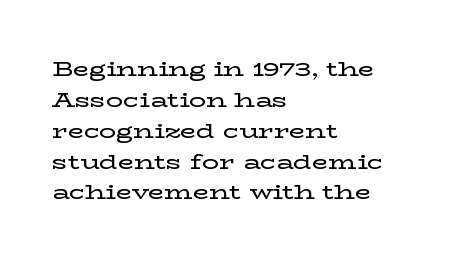
{"italic": "no", "underline": "no", "align": "left", "line_spacing": "normal", "line_spacing_ratio": 1.47, "letter_spacing": "normal", "letter_spacing_em": 0.0, "glyph_px": 21}
